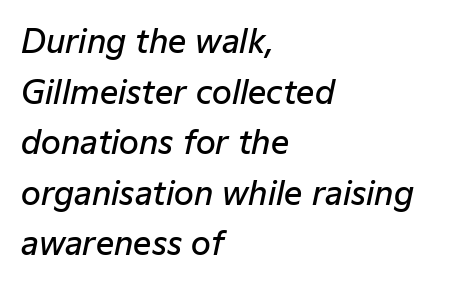
The image shows 32 px semibold type, italic (leaning right); set left-aligned, normal line spacing (1.58x), normal letter spacing, not underlined; low stroke contrast and a medium x-height.
